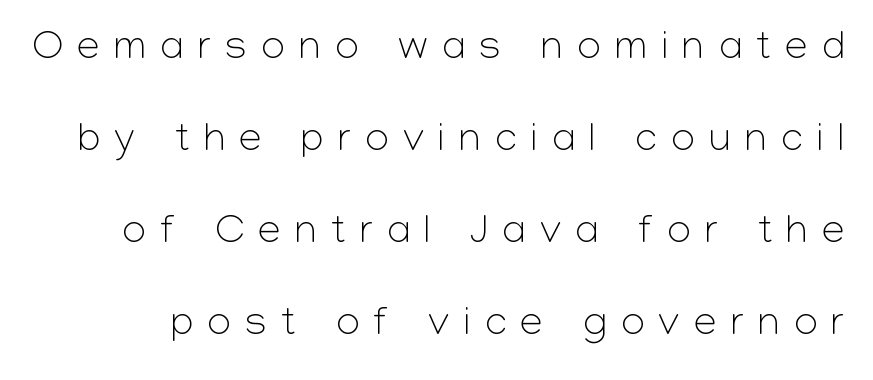
The image shows 41 px light sans-serif type, upright; set loose line spacing (2.24x), unusually wide letter spacing (+0.35 em), not underlined; low stroke contrast and a medium x-height.
